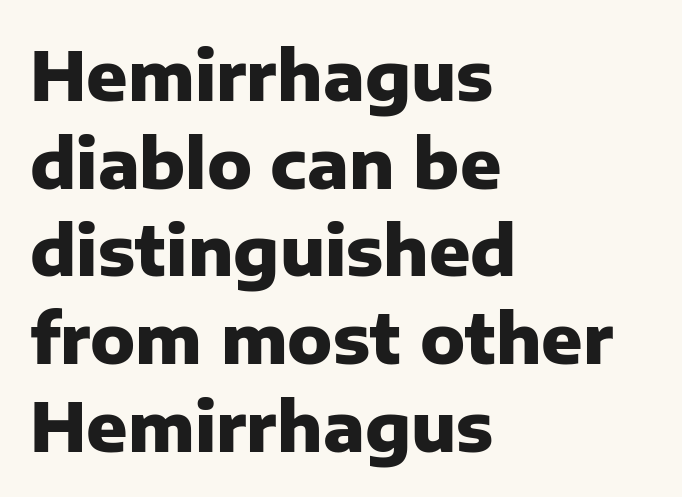
{"serif": "no", "italic": "no", "bold": "yes", "weight": "heavy", "width": "normal", "stroke_contrast": "low", "x_height": "medium", "monospaced": "no", "underline": "no", "align": "left", "line_spacing": "normal", "line_spacing_ratio": 1.29, "letter_spacing": "normal", "letter_spacing_em": 0.0, "glyph_px": 68}
